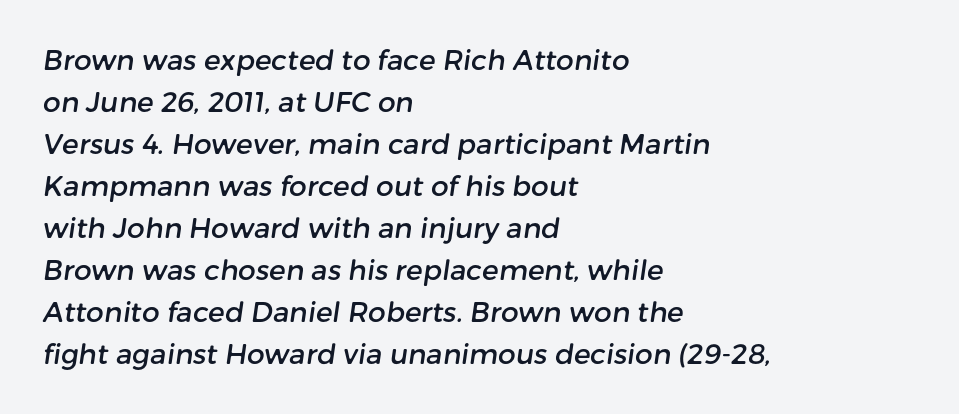
Font category for this specimen: sans-serif. The space directly below the letters is spotless. What's the leading like? Ordinary, nothing unusual. Left-aligned paragraph, ragged on the right.
